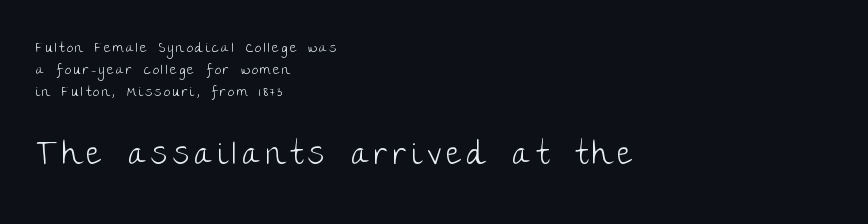
The image shows 32 px light sans-serif type, upright; set left-aligned, normal line spacing (1.57x), not underlined; the second (bottom) block is 2.29x larger; low stroke contrast and a large x-height.
